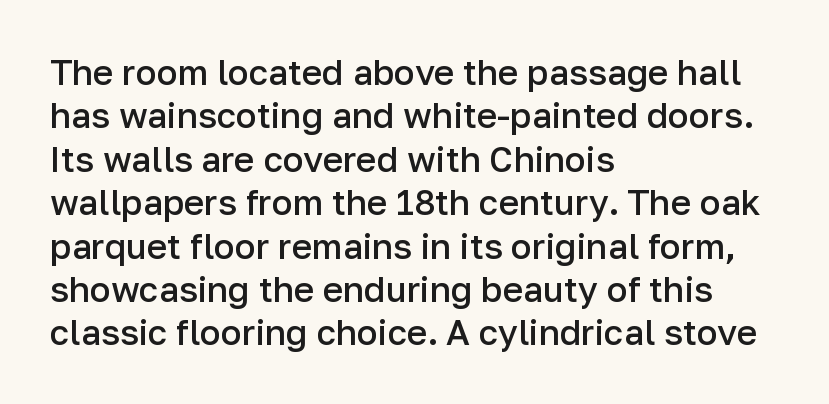
Characters follow at the spacing the type designer built in. Every letter is mildly thick-stroked: semibold rather than bold. Italic? Not at all — the glyphs are vertical. Nothing sits at the stroke ends, so this counts as sans-serif. Bare-footed words on every line. The lines in this sample share a left origin and differ only in where they stop.
